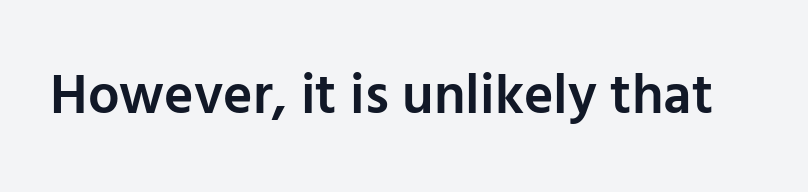
You can tell from the bare stems that sans-serif type was used. Caption: standard tracking, unaltered. Is this a fixed-width face? No — the glyphs have proportional, varying widths. Strokes here are thickened, but only to semibold level.
